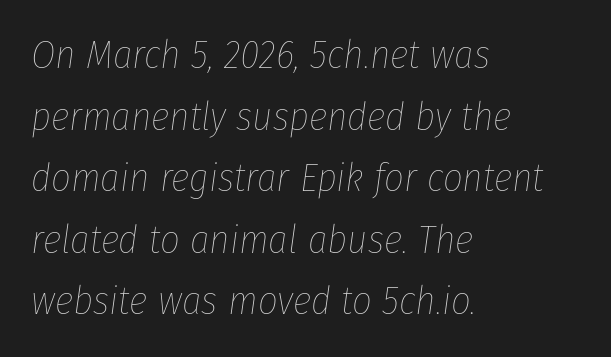
Normally led — the rows are evenly, conventionally spaced. Alignment: flush left. Spacing verdict: proportional, widths tailored to each character. Bare-footed words on every line. Counters stay open thanks to moderate or lighter strokes. The axis of the letterforms is tilted away from vertical.
